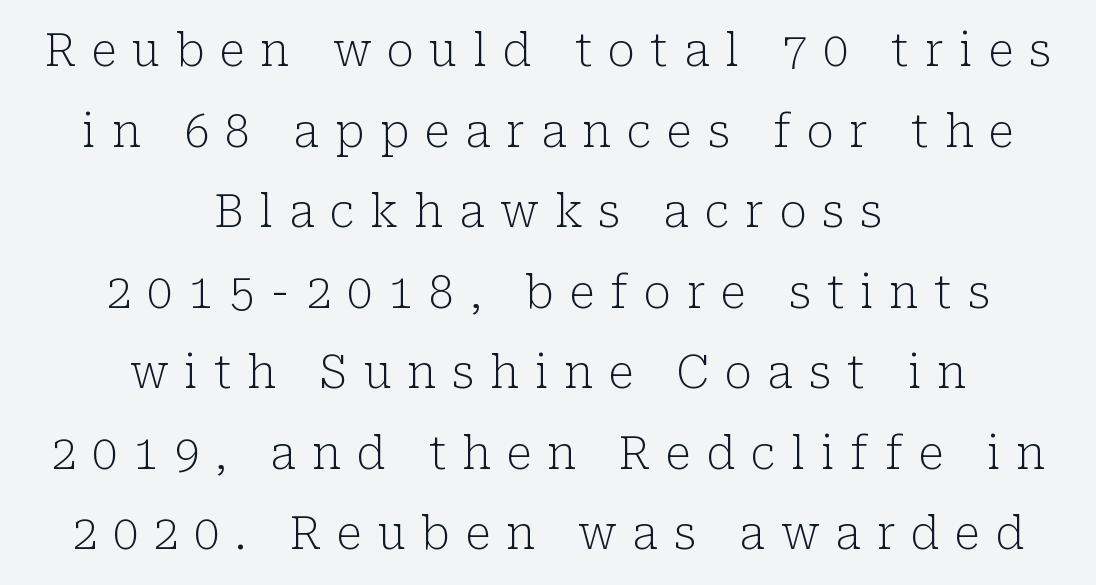
{"serif": "yes", "italic": "no", "bold": "no", "weight": "light", "width": "normal", "stroke_contrast": "low", "x_height": "medium", "monospaced": "no", "underline": "no", "align": "center", "line_spacing_ratio": 1.79, "letter_spacing": "wide", "letter_spacing_em": 0.35, "glyph_px": 45}
